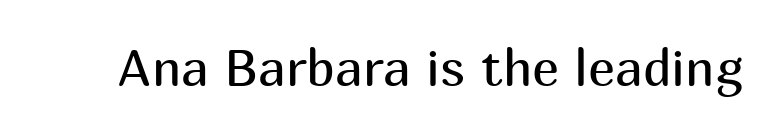
{"serif": "no", "italic": "no", "bold": "no", "weight": "regular", "width": "normal", "stroke_contrast": "medium", "x_height": "medium", "monospaced": "no", "underline": "no", "letter_spacing": "normal", "letter_spacing_em": 0.0, "glyph_px": 51}
